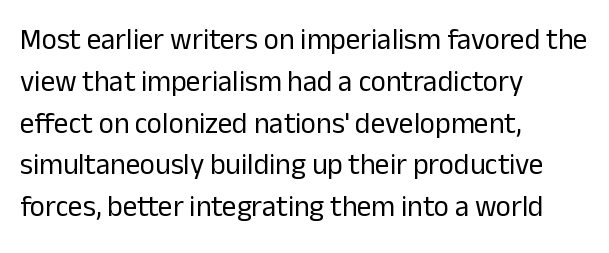
The image shows 29 px regular-weight sans-serif type, upright; set left-aligned, normal line spacing (1.44x), normal letter spacing, not underlined; low stroke contrast and a medium x-height.
